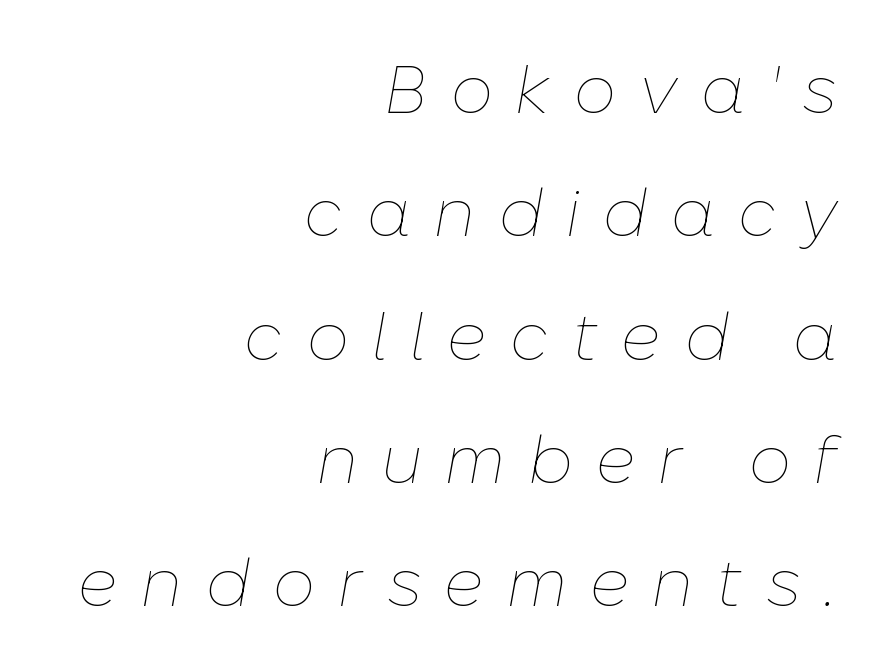
{"italic": "yes", "lean": "right", "slant_degrees": 10, "bold": "no", "weight": "thin", "width": "normal", "stroke_contrast": "low", "x_height": "medium", "monospaced": "no", "underline": "no", "align": "right", "line_spacing_ratio": 1.84, "letter_spacing": "wide", "letter_spacing_em": 0.34, "glyph_px": 67}
